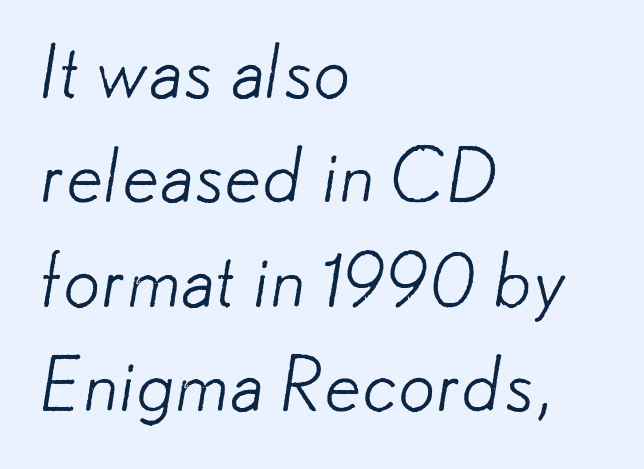
The designer left line spacing at the default. Any mark beneath the type? The region is blank. The weight would be labelled regular, book, light, or lighter still. A classic flush-left, rag-right setting is used for this passage. A typesetter would call this proportional, since set widths differ per character.
